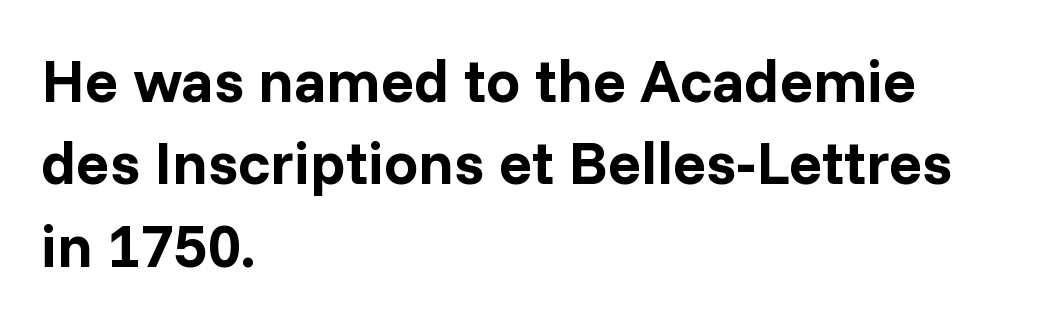
{"serif": "no", "italic": "no", "bold": "yes", "weight": "bold", "width": "normal", "stroke_contrast": "low", "x_height": "medium", "monospaced": "no", "underline": "no", "align": "left", "line_spacing": "normal", "line_spacing_ratio": 1.35, "letter_spacing": "normal", "letter_spacing_em": 0.0, "glyph_px": 61}
